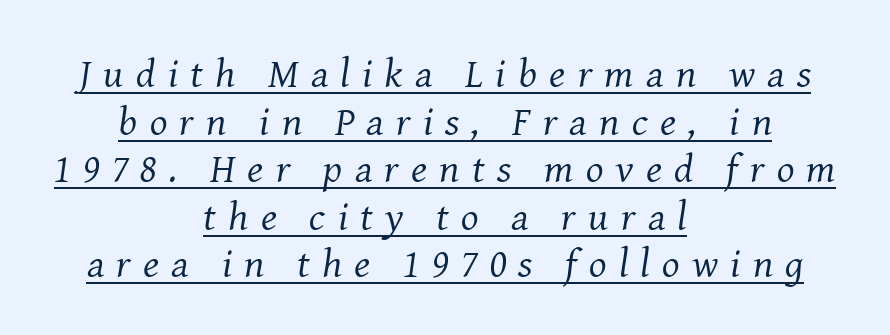
{"serif": "yes", "italic": "yes", "lean": "right", "slant_degrees": 8, "bold": "no", "weight": "regular", "width": "normal", "stroke_contrast": "medium", "x_height": "medium", "monospaced": "no", "underline": "yes", "align": "center", "line_spacing_ratio": 1.16, "letter_spacing": "wide", "letter_spacing_em": 0.3, "glyph_px": 41}
